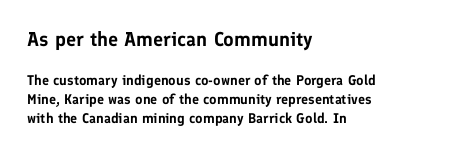
The image shows 20 px text type, upright; set left-aligned, normal line spacing (1.38x), normal letter spacing, not underlined; the first (top) block is 1.43x larger.
